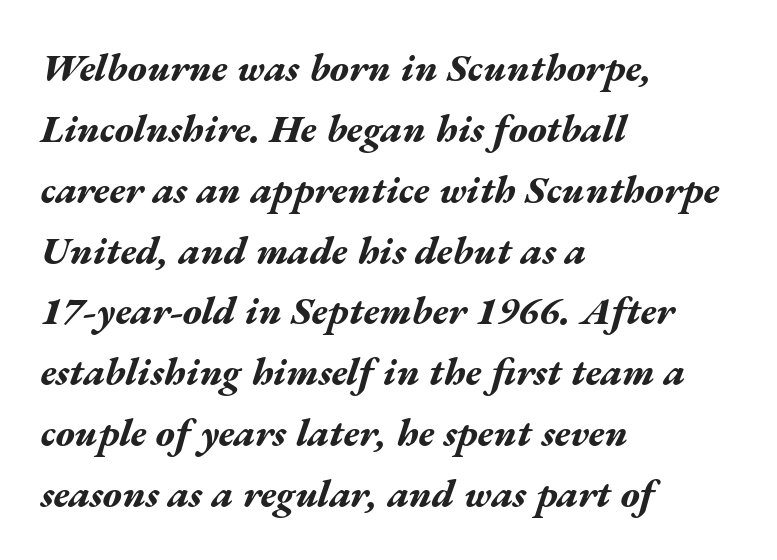
Do the characters align in a grid? No, the font is proportional. Emphasis by weight is at full strength: bold. The paragraph has a hard left edge and a soft right edge. This is oblique type, the kind used for emphasis or titles. No extra tracking has been applied to these lines. This rendering features lettering with no underline.
